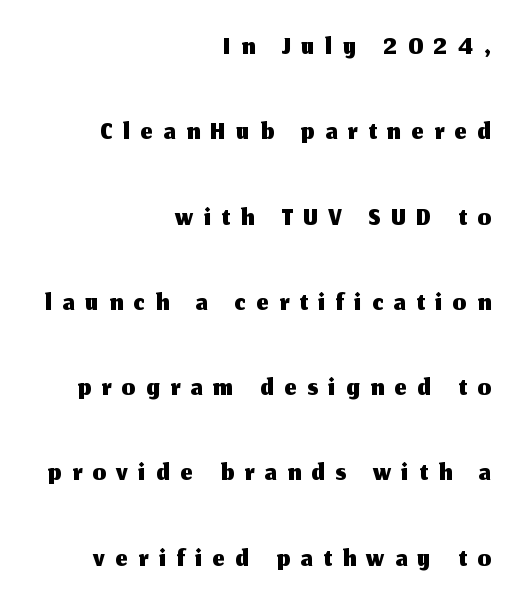
Grotesque or geometric, the face here clearly has no serifs. Quick note: interline space is abundant. Ascenders rise straight up at ninety degrees. The rag falls on the left side of this text block. Note the varied advance widths — an 'i' is clearly narrower than an 'm'.
